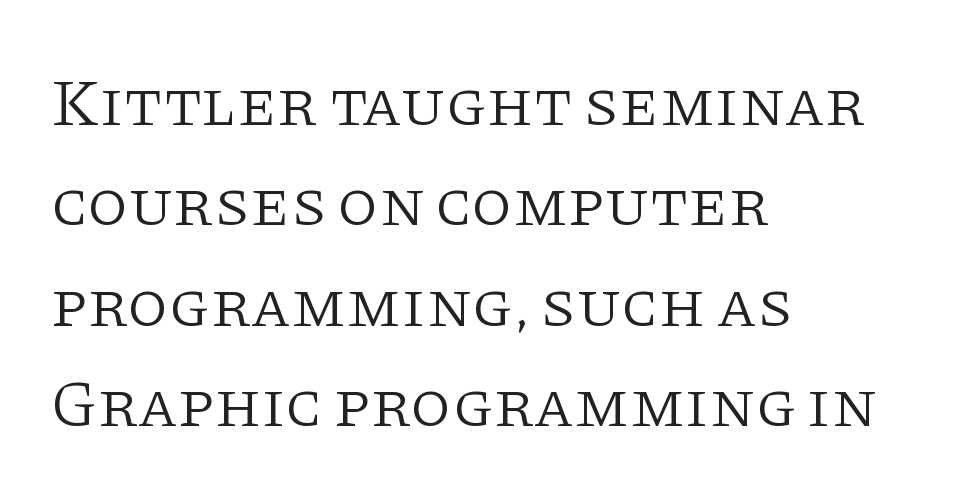
Q: Is the text bold? A: No.
Q: Is the text italic (slanted)? A: No, it is upright.
Q: Is the typeface a serif or a sans-serif typeface? A: Serif.
Q: Is the text underlined? A: No.
Q: How is the paragraph aligned? A: Left-aligned.
Q: Is the spacing between letters normal or unusually wide? A: Normal.
Q: Is the spacing between lines tight, normal or loose? A: Normal.
Q: Width (condensed, normal, or wide)? A: Normal.
Q: Stroke contrast? A: Low.
Q: x-height? A: Large.
Q: Monospaced? A: No.
